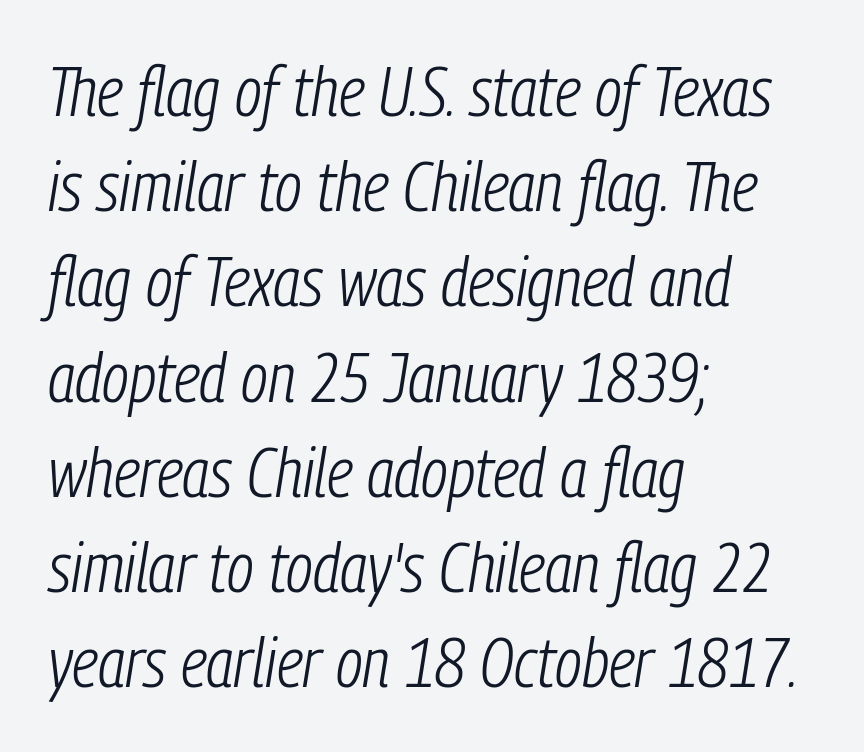
The image shows 70 px light, condensed type, italic (leaning right); set left-aligned, normal line spacing (1.36x), normal letter spacing, not underlined; low stroke contrast and a medium x-height.
